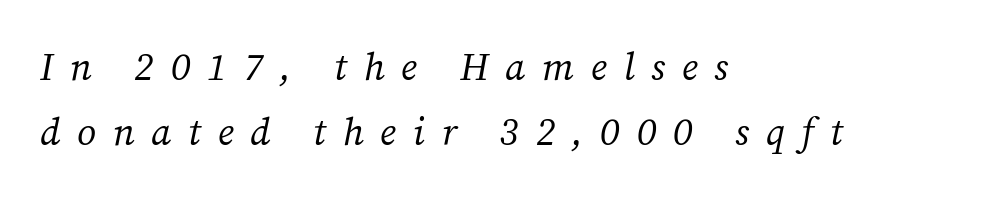
Classification — serif. Proportional: the letters do not fall into vertical columns. Just letters on the line, the space beneath them empty. The paragraph shown leans on its left margin. Designer's note — italics engaged. This reads as an unemphasized weight, regular at the heaviest.
